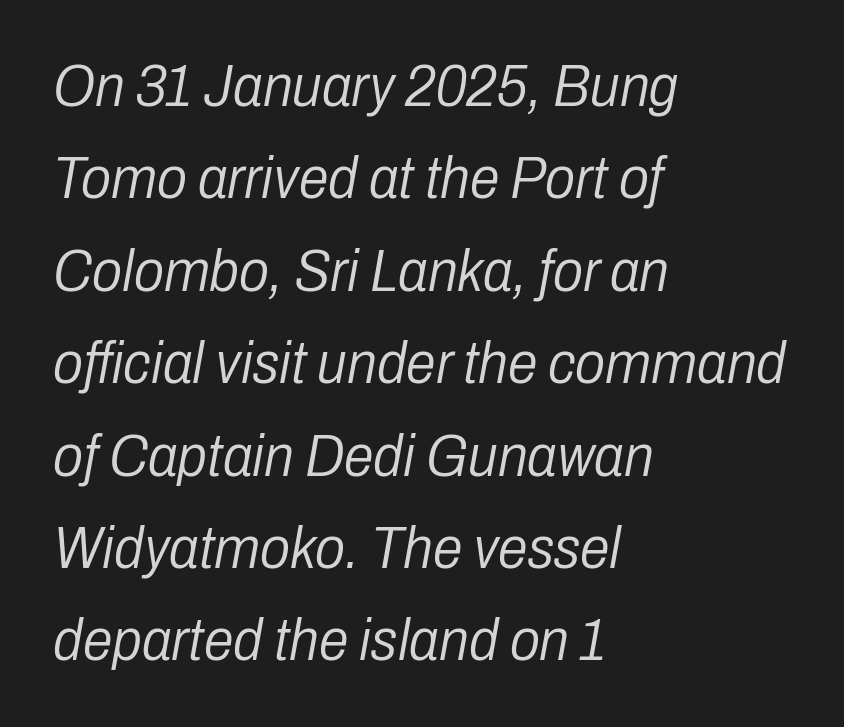
Q: Is the text bold? A: No.
Q: Is the text italic (slanted)? A: Yes, it leans right by about 10 degrees.
Q: Is the text underlined? A: No.
Q: How is the paragraph aligned? A: Left-aligned.
Q: Is the spacing between letters normal or unusually wide? A: Normal.
Q: Is the spacing between lines tight, normal or loose? A: Normal.
Q: Width (condensed, normal, or wide)? A: Condensed.
Q: Stroke contrast? A: Low.
Q: x-height? A: Medium.
Q: Monospaced? A: No.
